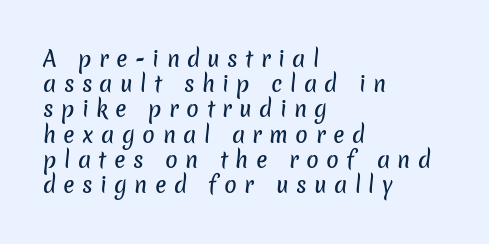
Q: Is the text underlined? A: No.
Q: How is the paragraph aligned? A: Left-aligned.
Q: Is the spacing between letters normal or unusually wide? A: Unusually wide.
